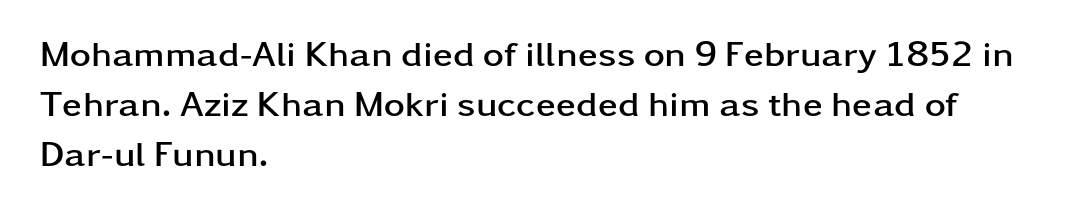
Letter spacing: default. Any mark beneath the type? The region is blank. The characters display no serif detailing; their extremities are plain. The designer left line spacing at the default.
